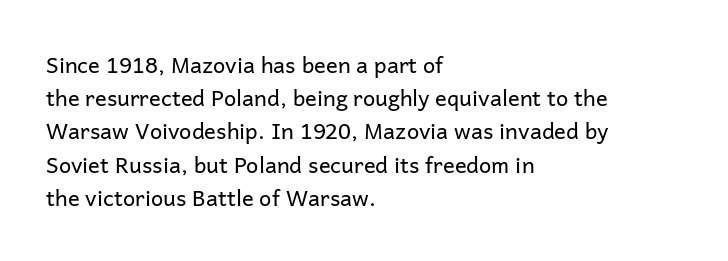
The image shows 22 px text type, upright; set left-aligned, normal line spacing (1.51x), normal letter spacing, not underlined.
